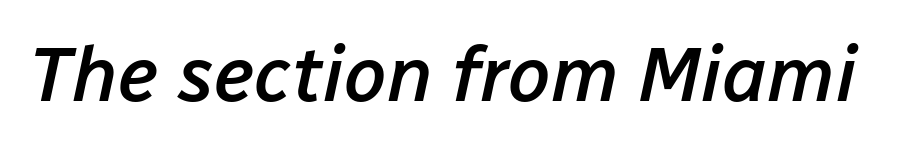
Typesetter's note: demi weight, one step under bold. The specimen omits any rule beneath the text block's lines. You could not count columns in this text — the font is proportionally spaced. Letter spacing: default.
